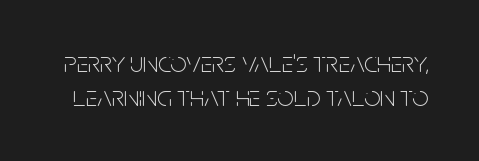
The image shows 29 px light, condensed sans-serif type, upright; set line spacing 1.16x, normal letter spacing, not underlined; low stroke contrast and a large x-height.
